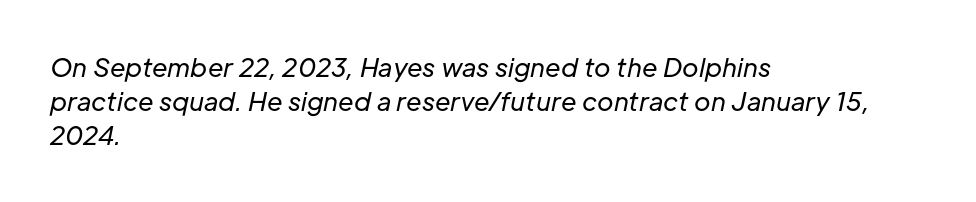
{"italic": "yes", "lean": "right", "slant_degrees": 12, "bold": "no", "underline": "no", "align": "left", "line_spacing": "normal", "line_spacing_ratio": 1.37, "letter_spacing": "normal", "letter_spacing_em": 0.0, "glyph_px": 25}
